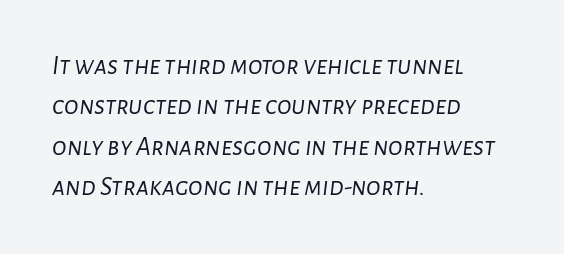
The image shows 27 px text type, italic (leaning right); set left-aligned, normal line spacing (1.5x), normal letter spacing, not underlined.
